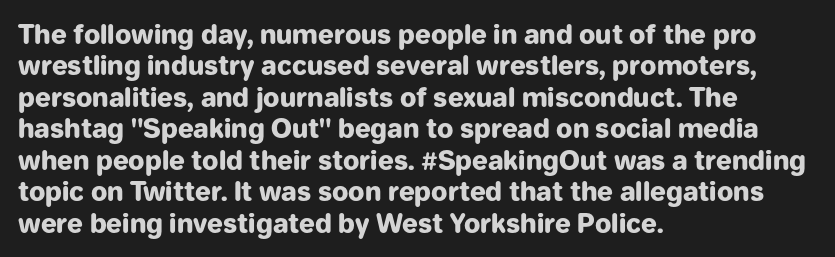
The image shows 26 px bold type, upright; set left-aligned, line spacing 1.21x, normal letter spacing, not underlined.
